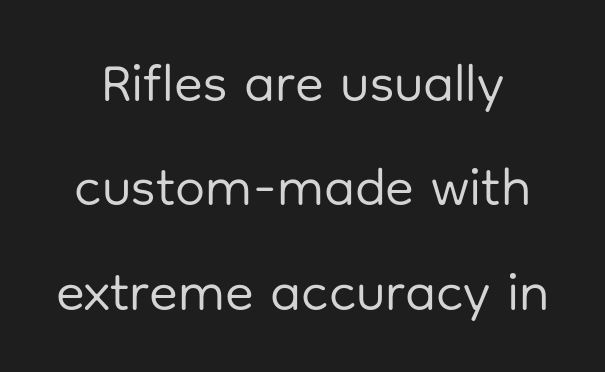
In terms of posture, this sample is upright. Vertical spacing — loose. Tracking here is standard; glyphs follow each other at the usual distance. The passage shown is typed in a proportional face where columns would drift. Ink coverage per letter is moderate at most. Font category for this specimen: sans-serif.
